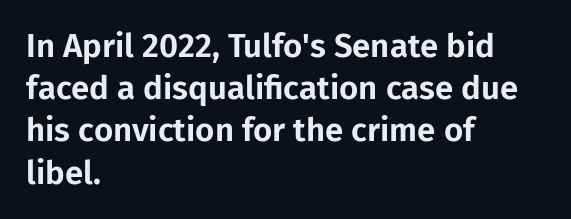
Q: Is the text italic (slanted)? A: No, it is upright.
Q: Is the typeface a serif or a sans-serif typeface? A: Sans-serif.
Q: Is the text underlined? A: No.
Q: How is the paragraph aligned? A: Left-aligned.
Q: Is the spacing between letters normal or unusually wide? A: Normal.
Q: Is the spacing between lines tight, normal or loose? A: Normal.
Q: Width (condensed, normal, or wide)? A: Normal.
Q: Stroke contrast? A: Low.
Q: x-height? A: Medium.
Q: Monospaced? A: No.
